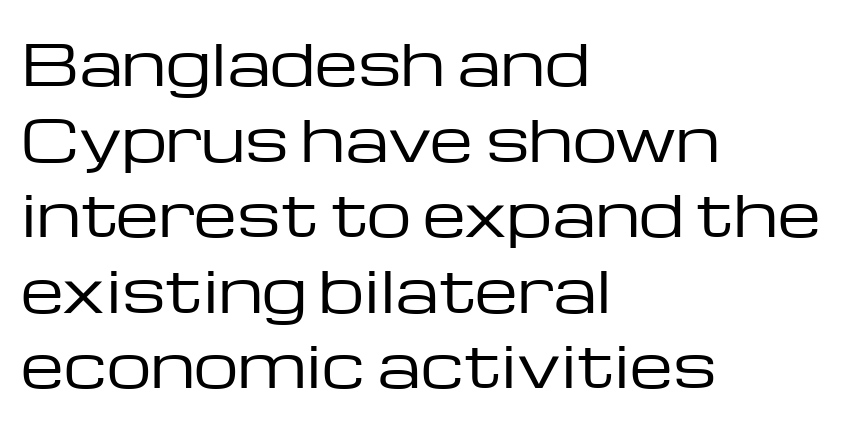
The letters advance in unequal steps, a hallmark of proportional type. The lettering holds an erect, upright posture throughout. The text block is weighted toward the left margin, trailing off unevenly rightward. Vertically, the passage feels balanced, rows spaced as you'd expect. The baseline area is clear. The characters are drawn with everyday or finer stroke widths.
